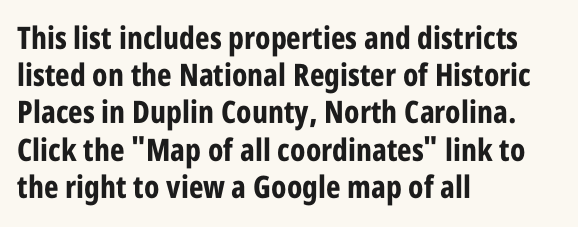
The image shows 31 px bold, condensed sans-serif type, upright; set left-aligned, line spacing 1.2x, normal letter spacing, not underlined; low stroke contrast and a large x-height.
